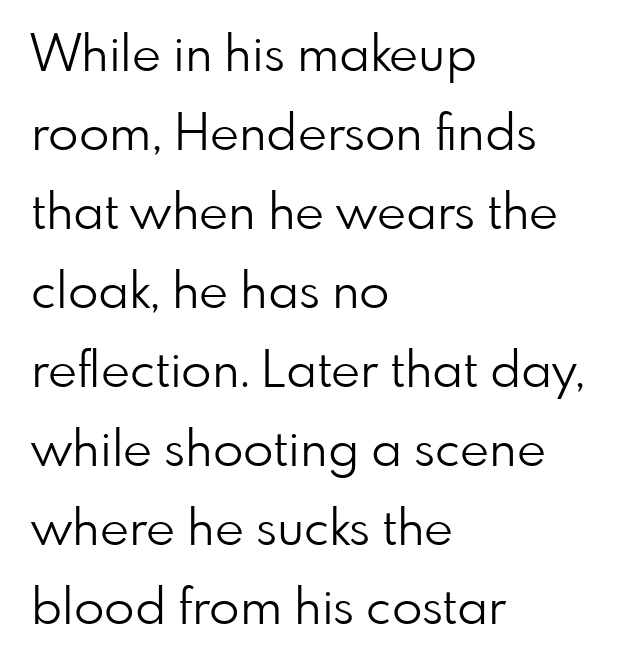
The image shows 50 px light sans-serif type, upright; set left-aligned, normal line spacing (1.58x), normal letter spacing, not underlined; low stroke contrast and a small x-height.
